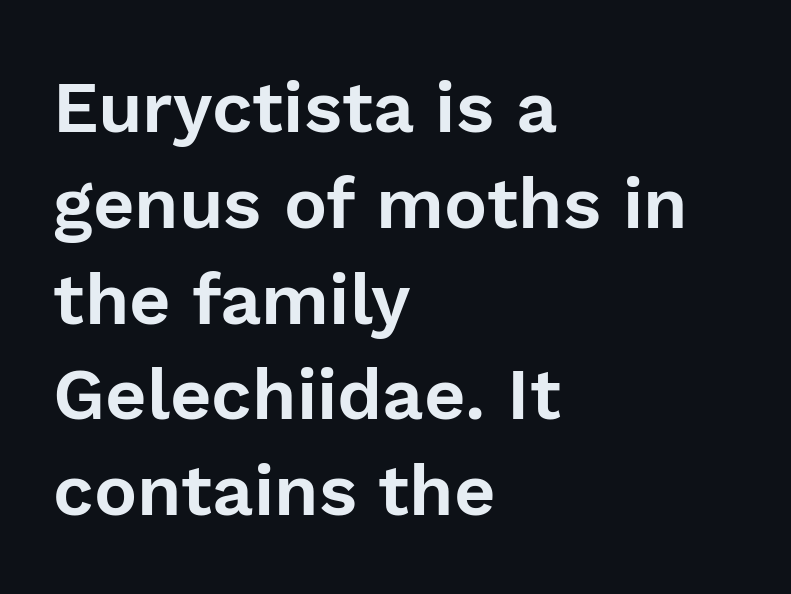
The image shows 72 px sans-serif type, upright; set left-aligned, normal line spacing (1.33x), normal letter spacing, not underlined; low stroke contrast and a medium x-height.
